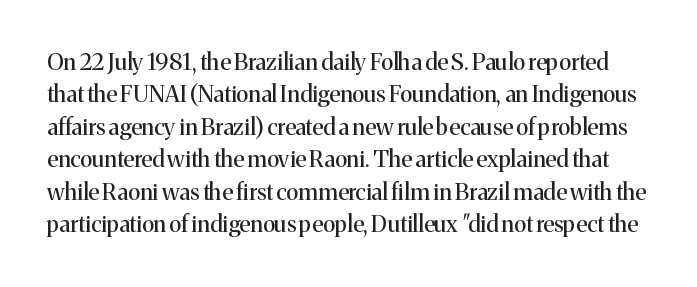
{"italic": "no", "bold": "no", "underline": "no", "line_spacing": "normal", "line_spacing_ratio": 1.41, "letter_spacing": "normal", "letter_spacing_em": 0.0, "glyph_px": 23}
